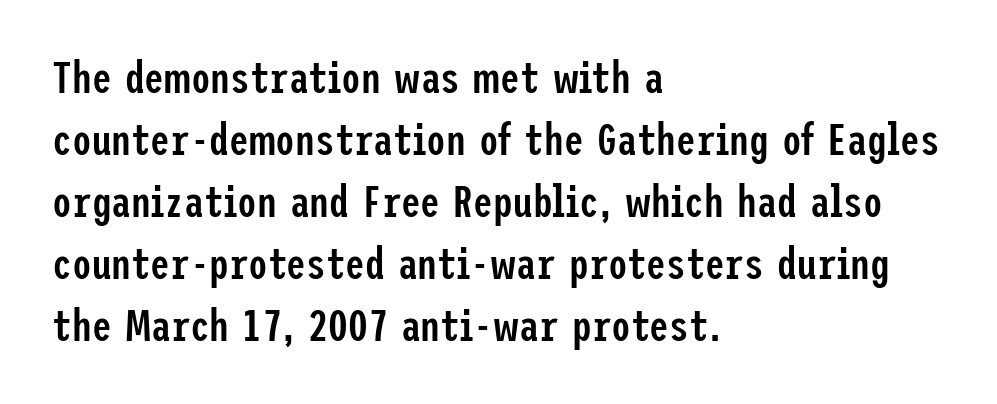
{"serif": "no", "italic": "no", "bold": "semi", "weight": "semibold", "width": "condensed", "stroke_contrast": "low", "x_height": "medium", "underline": "no", "align": "left", "line_spacing": "normal", "line_spacing_ratio": 1.41, "letter_spacing": "normal", "letter_spacing_em": 0.0, "glyph_px": 44}
